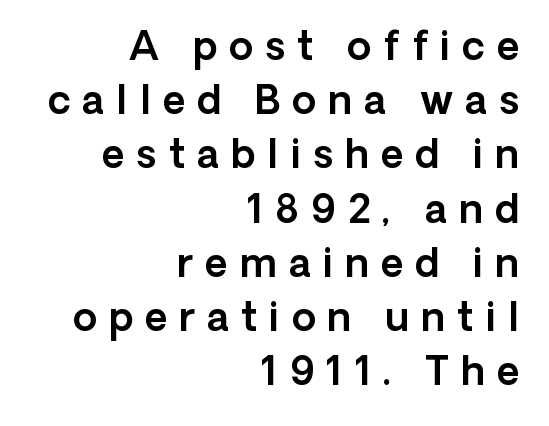
The image shows 39 px sans-serif type, upright; set right-aligned, normal line spacing (1.39x), unusually wide letter spacing (+0.31 em), not underlined; a medium x-height.
